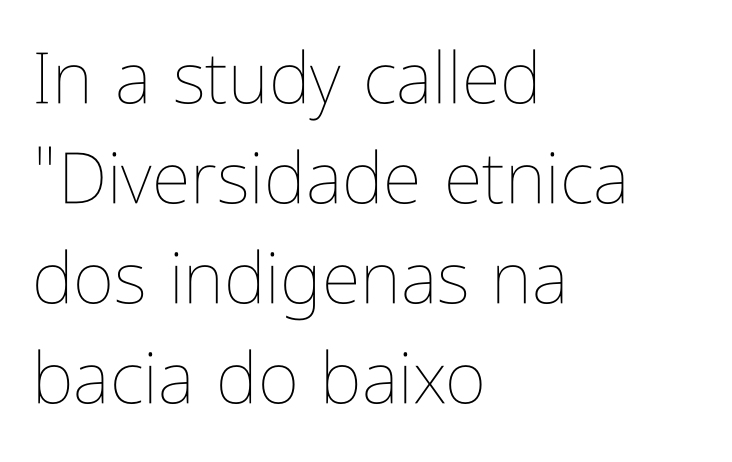
The image shows 71 px thin, condensed type, upright; set left-aligned, normal line spacing (1.41x), normal letter spacing, not underlined; low stroke contrast and a medium x-height.
